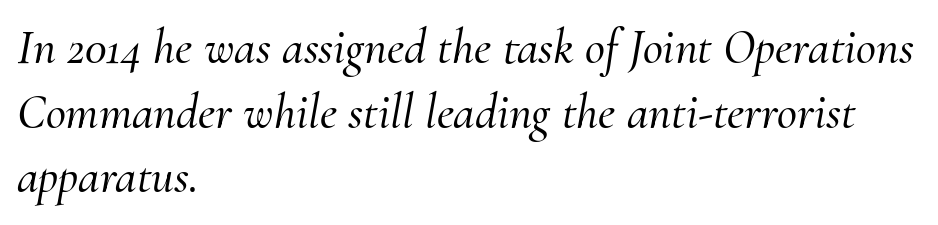
Serifs: yes, visible at the terminals of the letterforms. Quick note: interline space is typical. The typography opts for an oblique posture over an upright one. Here the designer chose a conventional face with non-uniform glyph widths. The zone under the glyphs is completely vacant.
